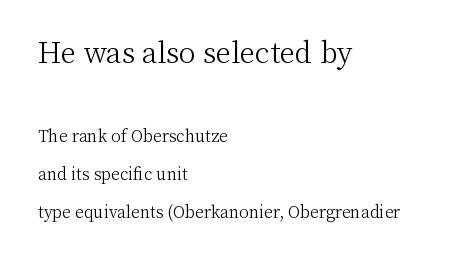
{"serif": "yes", "italic": "no", "bold": "no", "weight": "light", "width": "normal", "stroke_contrast": "medium", "x_height": "medium", "monospaced": "no", "underline": "no", "align": "left", "line_spacing": "loose", "line_spacing_ratio": 2.38, "letter_spacing": "normal", "letter_spacing_em": 0.0, "larger_block": "first", "size_ratio": 1.75, "glyph_px": 28}
